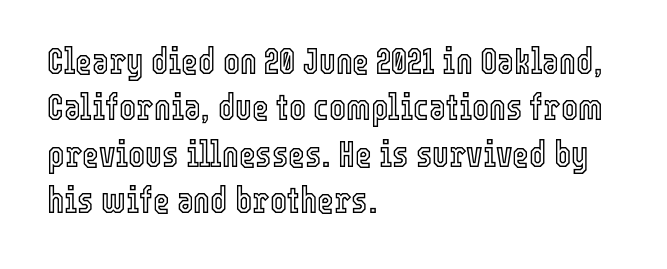
{"italic": "no", "width": "condensed", "x_height": "medium", "monospaced": "no", "underline": "no", "align": "left", "line_spacing": "normal", "line_spacing_ratio": 1.29, "letter_spacing": "normal", "letter_spacing_em": 0.0, "glyph_px": 36}
